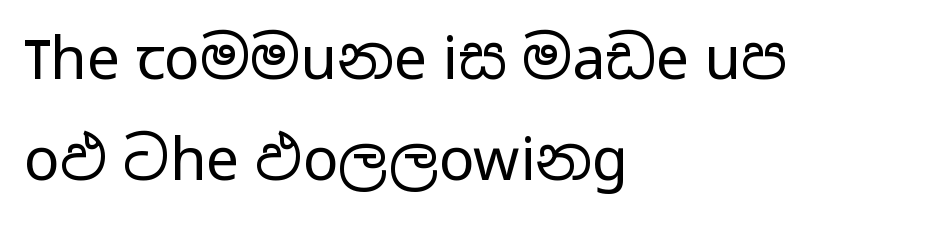
{"serif": "no", "italic": "no", "bold": "no", "weight": "regular", "width": "wide", "stroke_contrast": "low", "x_height": "medium", "monospaced": "no", "underline": "no", "align": "left", "line_spacing_ratio": 1.71, "letter_spacing": "normal", "letter_spacing_em": 0.0, "glyph_px": 59}
